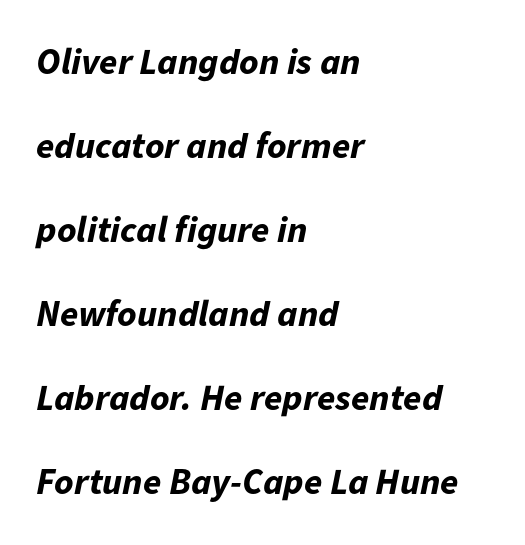
{"italic": "yes", "lean": "right", "slant_degrees": 11, "bold": "yes", "weight": "bold", "width": "normal", "stroke_contrast": "low", "x_height": "medium", "monospaced": "no", "underline": "no", "align": "left", "line_spacing": "loose", "line_spacing_ratio": 2.27, "letter_spacing": "normal", "letter_spacing_em": 0.0, "glyph_px": 37}
